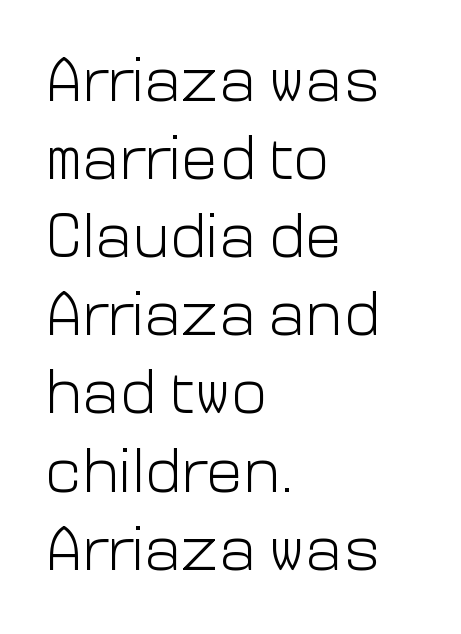
{"serif": "no", "italic": "no", "bold": "no", "weight": "light", "width": "normal", "stroke_contrast": "low", "x_height": "medium", "monospaced": "no", "underline": "no", "align": "left", "line_spacing": "normal", "line_spacing_ratio": 1.26, "letter_spacing": "normal", "letter_spacing_em": 0.0, "glyph_px": 62}
